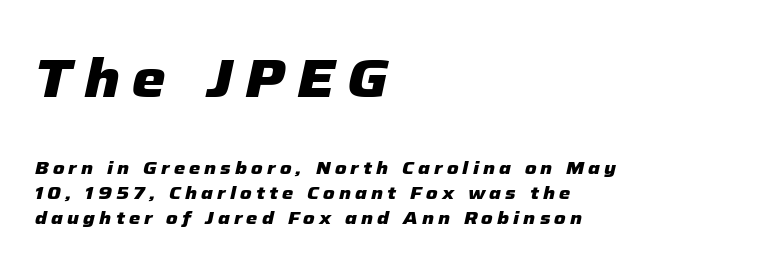
The image shows 54 px heavy type, italic (leaning right); set left-aligned, normal line spacing (1.39x), unusually wide letter spacing (+0.23 em), not underlined; the first (top) block is 3.0x larger; low stroke contrast and a medium x-height.
